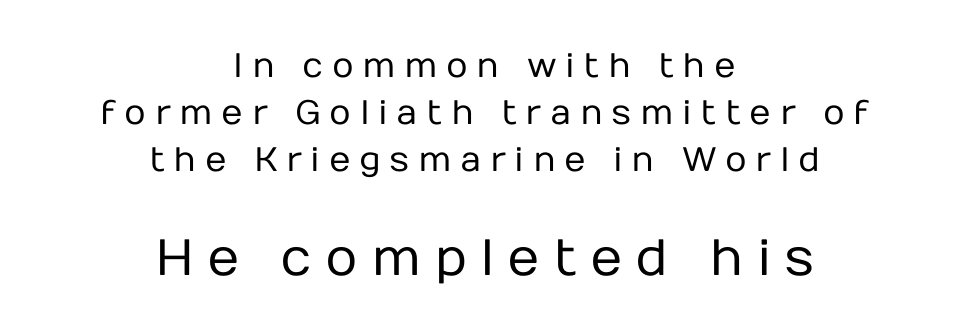
{"serif": "no", "italic": "no", "bold": "no", "weight": "regular", "width": "normal", "stroke_contrast": "low", "x_height": "medium", "monospaced": "no", "underline": "no", "align": "center", "line_spacing": "normal", "line_spacing_ratio": 1.38, "letter_spacing": "wide", "letter_spacing_em": 0.25, "larger_block": "second", "size_ratio": 1.5, "glyph_px": 51}
